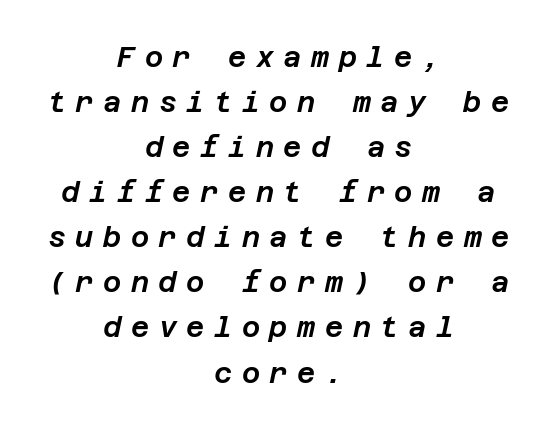
Q: Is the text italic (slanted)? A: Yes, it leans right by about 12 degrees.
Q: Is the text underlined? A: No.
Q: How is the paragraph aligned? A: Centered.
Q: Is the spacing between letters normal or unusually wide? A: Unusually wide.
Q: Is the spacing between lines tight, normal or loose? A: Normal.
Q: Width (condensed, normal, or wide)? A: Normal.
Q: Stroke contrast? A: Low.
Q: x-height? A: Large.
